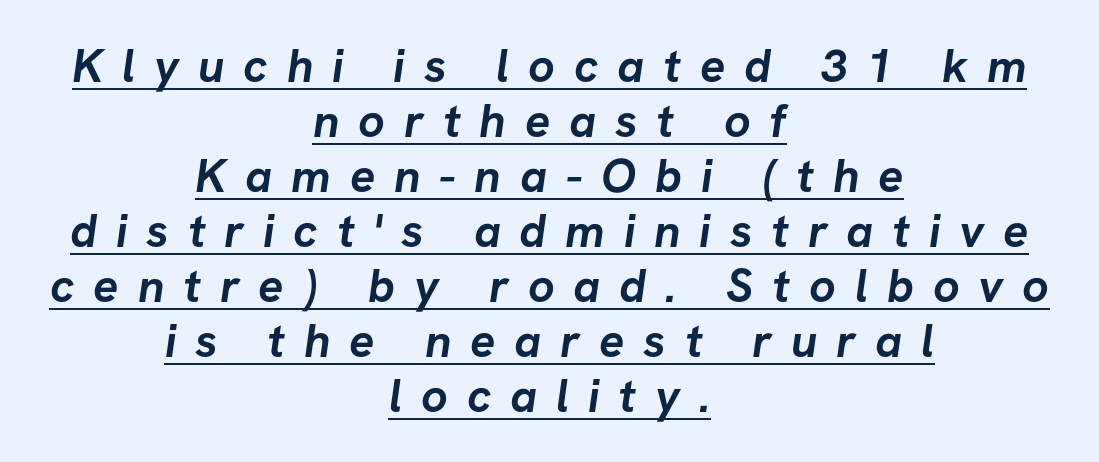
Proportional: the letters do not fall into vertical columns. If you folded the block vertically in half, each line would mirror itself in length. A typographer would call this underscored text. The designer went with a sans here, leaving each stem footless. Typographic density is high because the face is bold. The rendering inserts visible extra space after every character.
